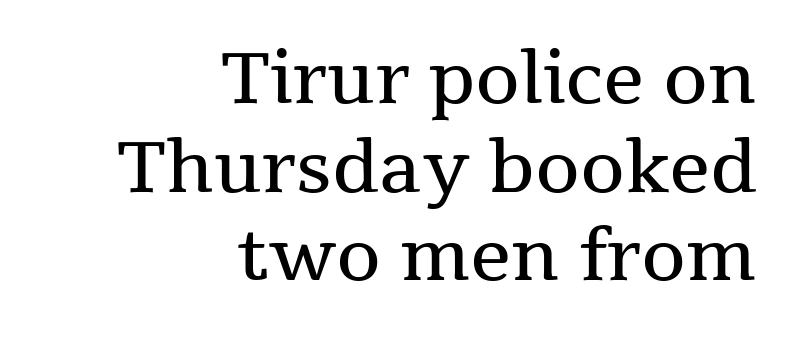
{"serif": "yes", "italic": "no", "bold": "no", "weight": "regular", "width": "normal", "stroke_contrast": "medium", "x_height": "medium", "monospaced": "no", "underline": "no", "align": "right", "line_spacing_ratio": 1.23, "letter_spacing": "normal", "letter_spacing_em": 0.0, "glyph_px": 72}
